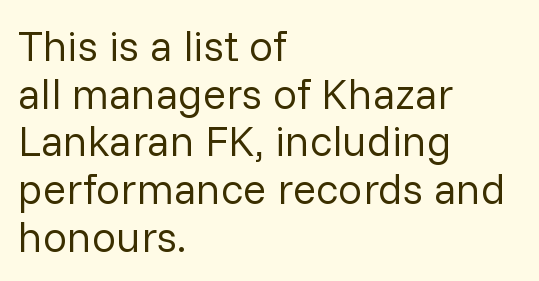
The image shows 43 px regular-weight sans-serif type, upright; set left-aligned, tight line spacing (1.11x), normal letter spacing, not underlined; low stroke contrast and a medium x-height.
